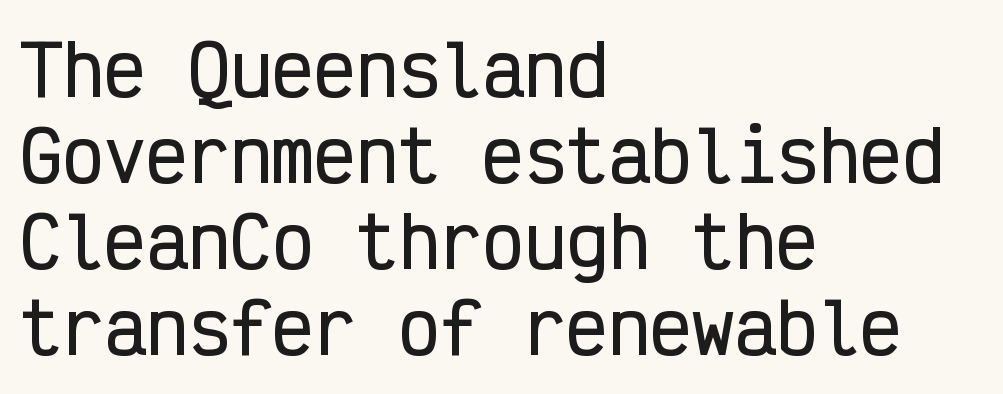
Any mark beneath the type? The region is blank. This sample is left-justified, so line endings fall wherever the words run out. The passage shown is typeset with a sans-serif family. Tracking value appears to be zero — textbook default spacing. Characters remain perfectly vertical along every line. The face used here is monospaced, like something from a code editor.
